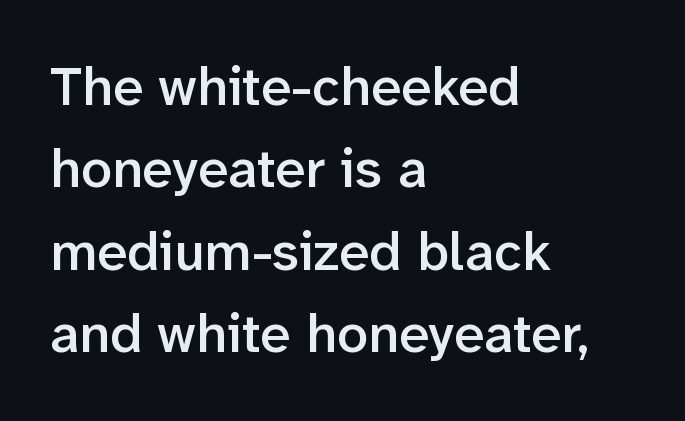
The image shows 55 px semibold sans-serif type, upright; set left-aligned, normal line spacing (1.5x), normal letter spacing, not underlined; low stroke contrast and a medium x-height.
